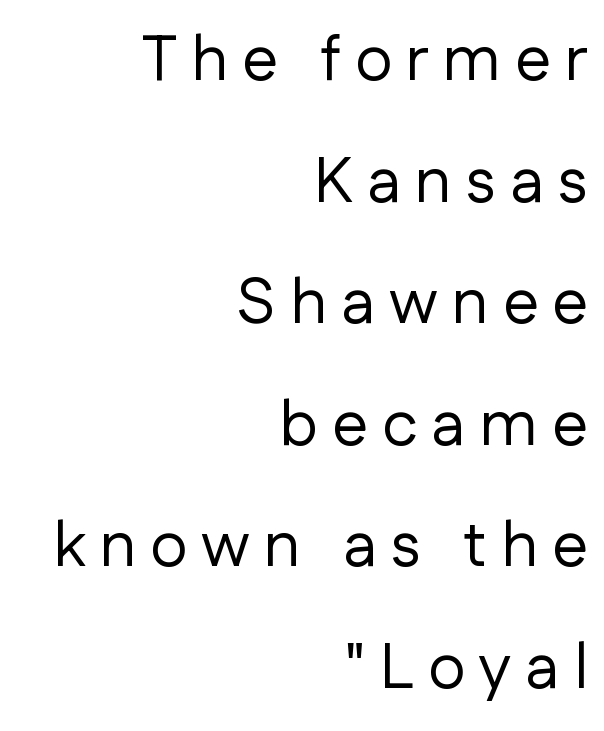
The image shows 64 px regular-weight sans-serif type, upright; set right-aligned, loose line spacing (1.9x), unusually wide letter spacing (+0.22 em), not underlined; low stroke contrast and a medium x-height.
